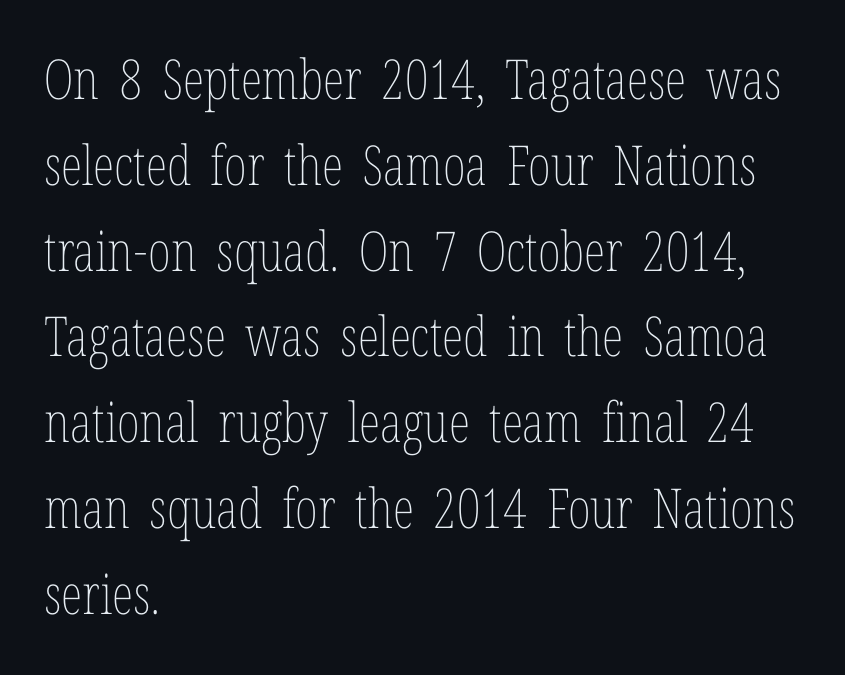
Q: Is the text bold? A: No.
Q: Is the text italic (slanted)? A: No, it is upright.
Q: Is the text underlined? A: No.
Q: How is the paragraph aligned? A: Left-aligned.
Q: Is the spacing between letters normal or unusually wide? A: Normal.
Q: Is the spacing between lines tight, normal or loose? A: Normal.
Q: Width (condensed, normal, or wide)? A: Condensed.
Q: Stroke contrast? A: Low.
Q: x-height? A: Medium.
Q: Monospaced? A: No.
